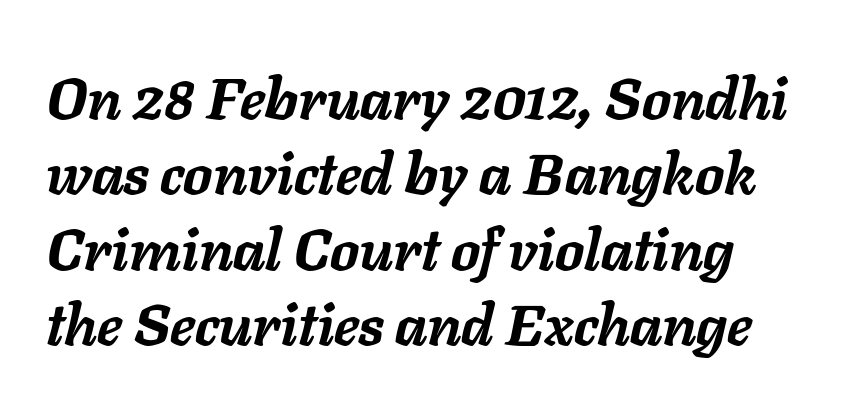
In terms of leading, this rendering sits right in the middle. The face used here is proportionally spaced, like ordinary book or web type. The foot of each line stays bare and open. The passage shown has conventional tracking throughout. Compared with an ordinary text face, these strokes are far heavier — a full bold.
